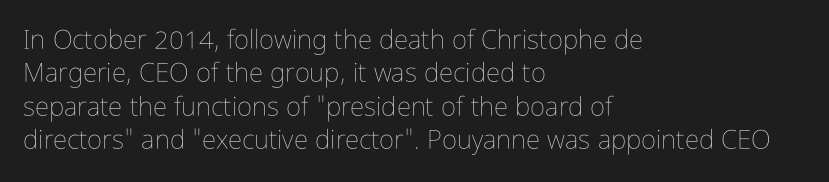
The image shows 26 px text type, upright; set left-aligned, normal line spacing (1.28x), normal letter spacing, not underlined.
